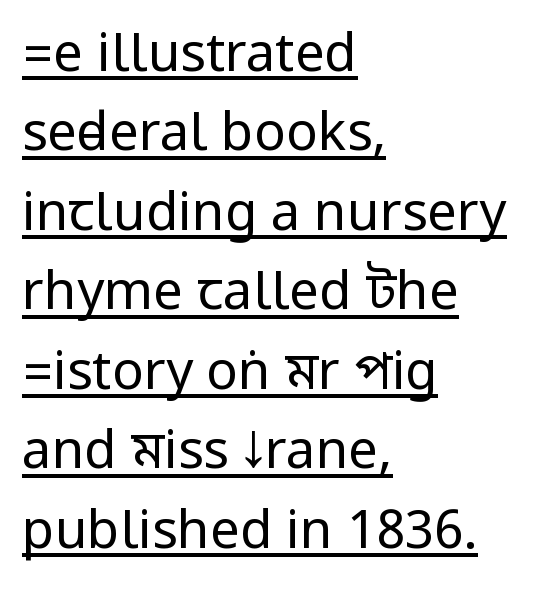
{"serif": "no", "italic": "no", "bold": "no", "weight": "regular", "width": "condensed", "stroke_contrast": "low", "underline": "yes", "align": "left", "line_spacing": "normal", "line_spacing_ratio": 1.5, "letter_spacing": "normal", "letter_spacing_em": 0.0, "glyph_px": 53}
